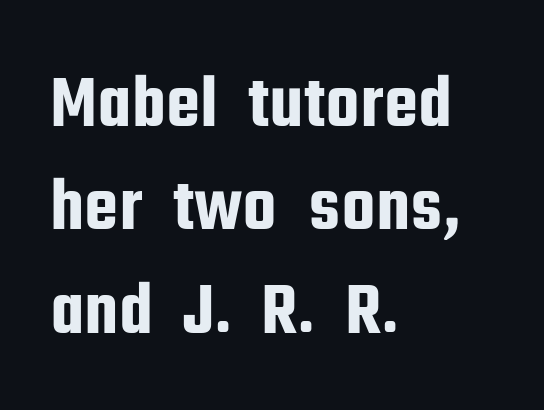
The image shows 76 px condensed sans-serif type, upright; set left-aligned, normal line spacing (1.36x), normal letter spacing, not underlined; low stroke contrast and a medium x-height.
